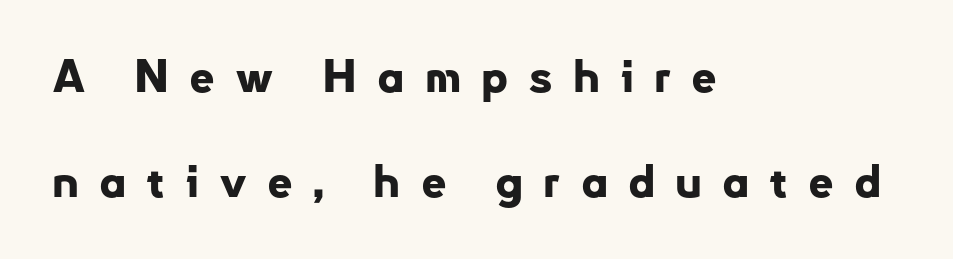
The image shows 45 px bold sans-serif type, upright; set left-aligned, loose line spacing (2.33x), unusually wide letter spacing (+0.44 em), not underlined; low stroke contrast and a small x-height.
